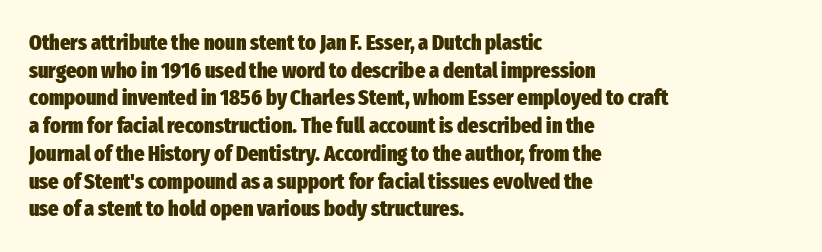
{"italic": "no", "bold": "yes", "underline": "no", "align": "left", "line_spacing": "normal", "line_spacing_ratio": 1.26, "letter_spacing": "normal", "letter_spacing_em": 0.0, "glyph_px": 22}
